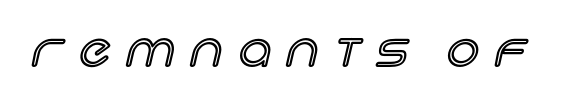
{"width": "normal", "x_height": "large", "monospaced": "no", "underline": "no", "letter_spacing": "wide", "letter_spacing_em": 0.36, "glyph_px": 45}
